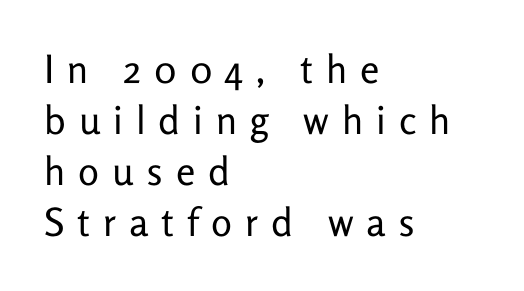
The image shows 39 px regular-weight sans-serif type, upright; set left-aligned, normal line spacing (1.31x), unusually wide letter spacing (+0.33 em), not underlined; low stroke contrast and a medium x-height.
